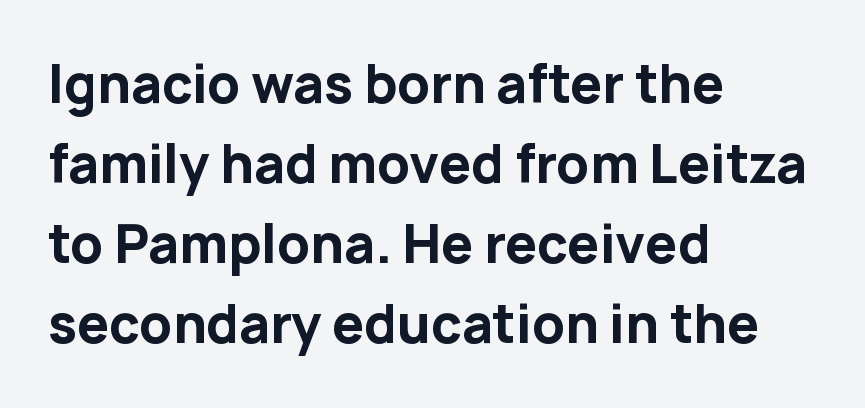
Q: Is the text bold? A: Yes.
Q: Is the text italic (slanted)? A: No, it is upright.
Q: Is the typeface a serif or a sans-serif typeface? A: Sans-serif.
Q: Is the text underlined? A: No.
Q: How is the paragraph aligned? A: Left-aligned.
Q: Is the spacing between letters normal or unusually wide? A: Normal.
Q: Is the spacing between lines tight, normal or loose? A: Normal.
Q: Width (condensed, normal, or wide)? A: Normal.
Q: Stroke contrast? A: Low.
Q: x-height? A: Medium.
Q: Monospaced? A: No.
